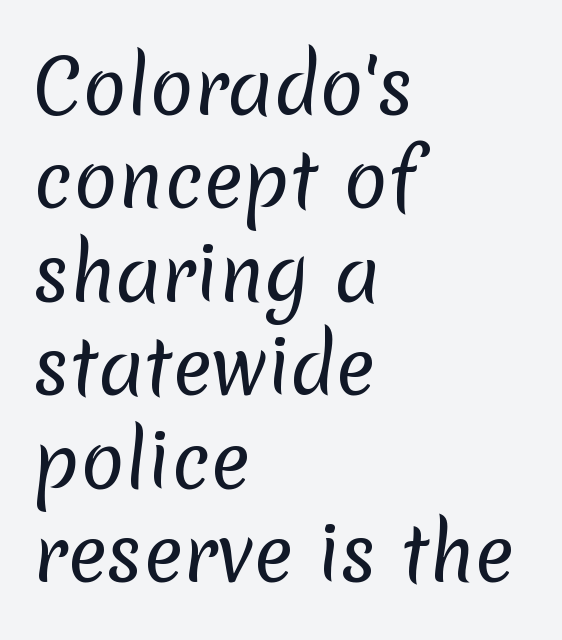
Is this a fixed-width face? No — the glyphs have proportional, varying widths. The type is set solid horizontally, with unmodified tracking. Underline: absent. The face looks like a standard text weight, possibly lighter. This block has exactly the height ordinary leading produces.
